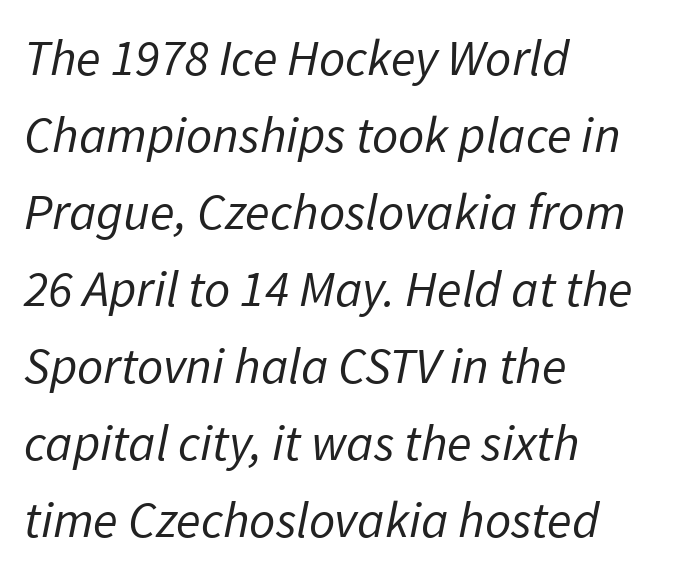
Q: Is the text bold? A: No.
Q: Is the typeface a serif or a sans-serif typeface? A: Sans-serif.
Q: Is the text underlined? A: No.
Q: How is the paragraph aligned? A: Left-aligned.
Q: Is the spacing between letters normal or unusually wide? A: Normal.
Q: Is the spacing between lines tight, normal or loose? A: Normal.
Q: Width (condensed, normal, or wide)? A: Normal.
Q: Stroke contrast? A: Low.
Q: x-height? A: Medium.
Q: Monospaced? A: No.
